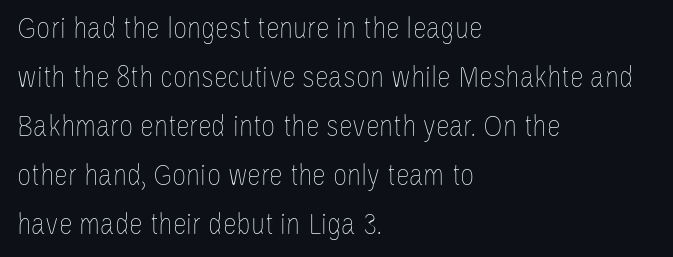
Q: Is the text bold? A: No.
Q: Is the text italic (slanted)? A: No, it is upright.
Q: Is the text underlined? A: No.
Q: How is the paragraph aligned? A: Left-aligned.
Q: Is the spacing between letters normal or unusually wide? A: Normal.
Q: Is the spacing between lines tight, normal or loose? A: Normal.
Q: Width (condensed, normal, or wide)? A: Condensed.
Q: Stroke contrast? A: Low.
Q: x-height? A: Large.
Q: Monospaced? A: No.
